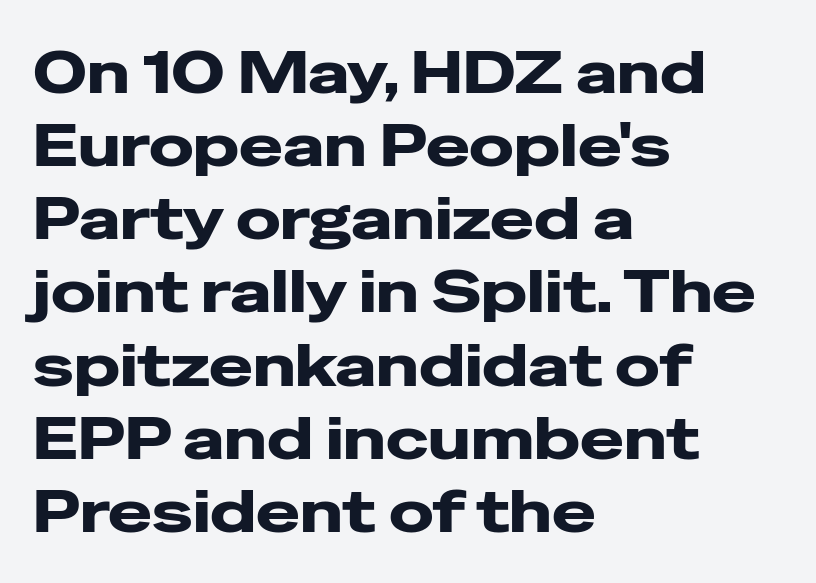
{"serif": "no", "italic": "no", "width": "wide", "stroke_contrast": "low", "x_height": "medium", "monospaced": "no", "underline": "no", "align": "left", "line_spacing_ratio": 1.24, "letter_spacing": "normal", "letter_spacing_em": 0.0, "glyph_px": 59}
